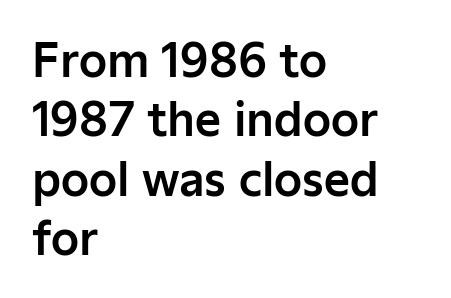
{"serif": "no", "italic": "no", "width": "normal", "stroke_contrast": "low", "x_height": "medium", "monospaced": "no", "underline": "no", "align": "left", "line_spacing": "normal", "line_spacing_ratio": 1.32, "letter_spacing": "normal", "letter_spacing_em": 0.0, "glyph_px": 45}
